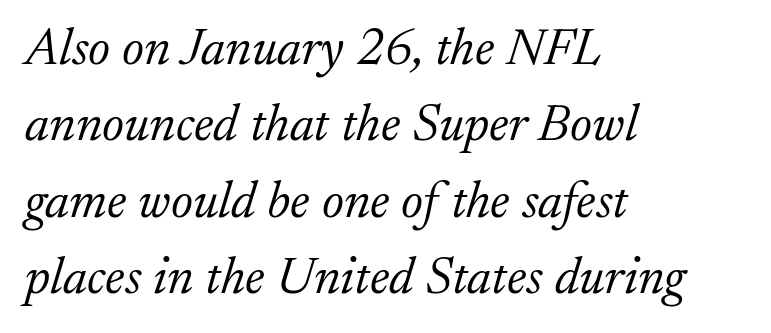
{"serif": "yes", "italic": "yes", "lean": "right", "slant_degrees": 17, "bold": "no", "weight": "light", "width": "normal", "stroke_contrast": "low", "x_height": "small", "monospaced": "no", "underline": "no", "align": "left", "line_spacing": "normal", "line_spacing_ratio": 1.47, "letter_spacing": "normal", "letter_spacing_em": 0.0, "glyph_px": 52}
